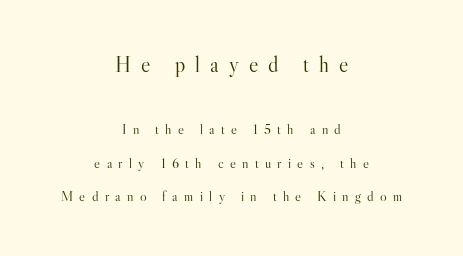
The image shows 22 px text type, upright; set centered, loose line spacing (2.39x), unusually wide letter spacing (+0.45 em), not underlined; the first (top) block is 1.57x larger.
